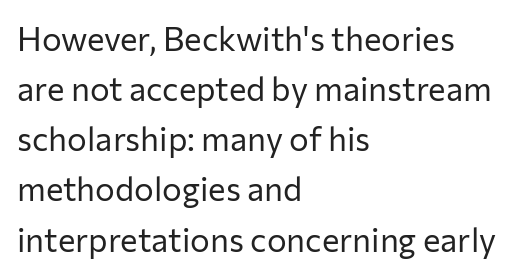
Letters have the restrained weight of plain body copy at most. Examine the stroke ends and you'll find no serifs. What's the leading like? Ordinary, nothing unusual. Spacing verdict: proportional, widths tailored to each character.
